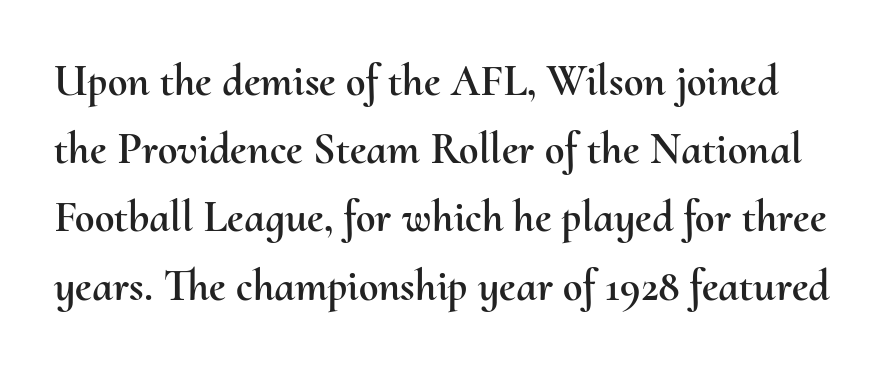
The image shows 44 px text type, upright; set normal line spacing (1.55x), normal letter spacing, not underlined; medium stroke contrast and a small x-height.
